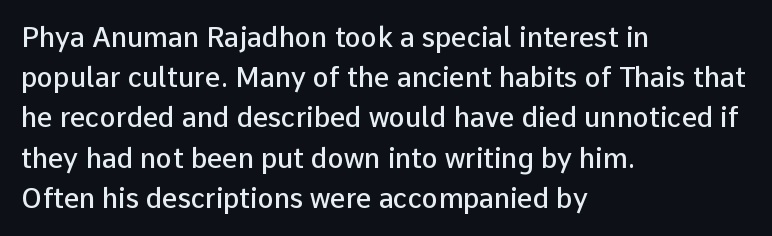
The image shows 27 px text type, upright; set left-aligned, normal line spacing (1.49x), normal letter spacing, not underlined.
